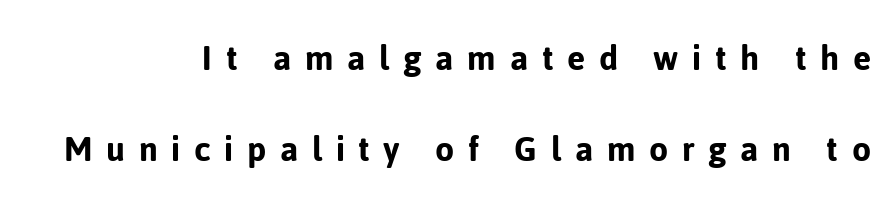
Q: Is the text italic (slanted)? A: No, it is upright.
Q: Is the typeface a serif or a sans-serif typeface? A: Sans-serif.
Q: Is the text underlined? A: No.
Q: How is the paragraph aligned? A: Right-aligned.
Q: Is the spacing between letters normal or unusually wide? A: Unusually wide.
Q: Is the spacing between lines tight, normal or loose? A: Loose.
Q: Width (condensed, normal, or wide)? A: Normal.
Q: Stroke contrast? A: Low.
Q: x-height? A: Medium.
Q: Monospaced? A: No.
